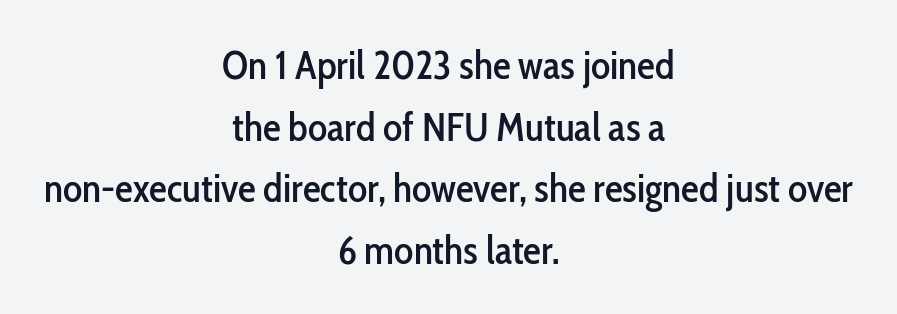
Leading: standard. Italic: no, the glyphs are upright roman. Compared with typical body copy, the letter spacing here is the same. Underline: absent. Do the characters align in a grid? No, the font is proportional.
